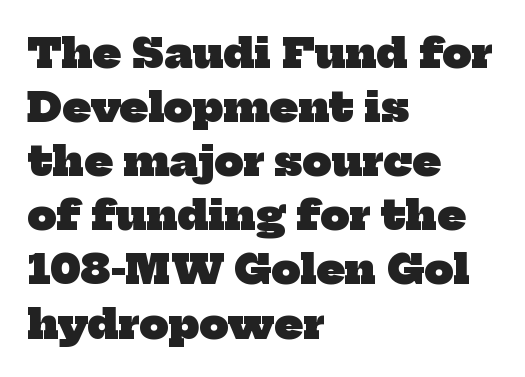
Compared with typical body copy, the letter spacing here is the same. Summary of vertical rhythm: regular, with standard interline spacing. Here the designer chose a conventional face with non-uniform glyph widths. Has an underline been added? It has not.
